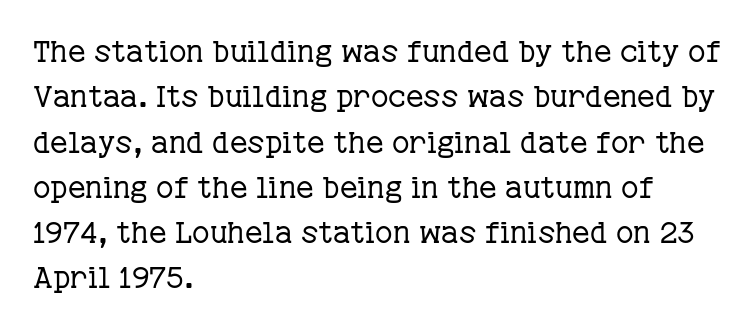
The image shows 30 px regular-weight serif type, upright; set left-aligned, normal line spacing (1.51x), normal letter spacing, not underlined; low stroke contrast and a medium x-height.
